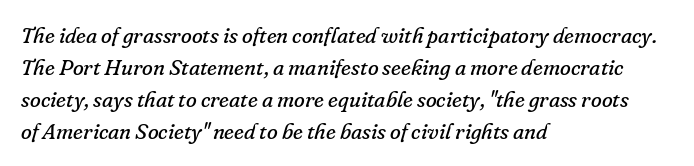
{"italic": "yes", "lean": "right", "slant_degrees": 16, "bold": "no", "underline": "no", "align": "left", "line_spacing": "normal", "line_spacing_ratio": 1.45, "letter_spacing": "normal", "letter_spacing_em": 0.0, "glyph_px": 22}
